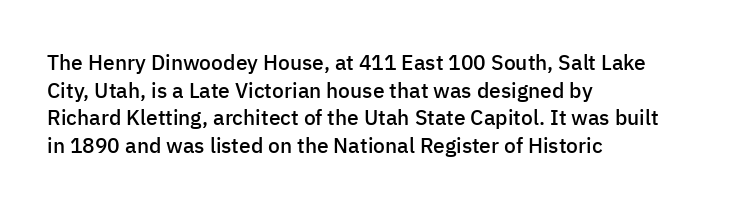
{"italic": "no", "bold": "semi", "underline": "no", "align": "left", "line_spacing": "normal", "line_spacing_ratio": 1.32, "letter_spacing": "normal", "letter_spacing_em": 0.0, "glyph_px": 21}
